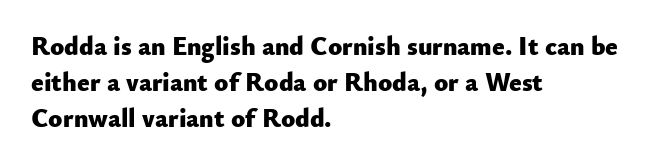
Clear beneath every line of the passage. The typography opts for an upright posture over an oblique one. Evenly set lines give the paragraph a standard silhouette. Standard letterfit; no display-style spreading of the glyphs. The compositor pushed each line to the left boundary.
